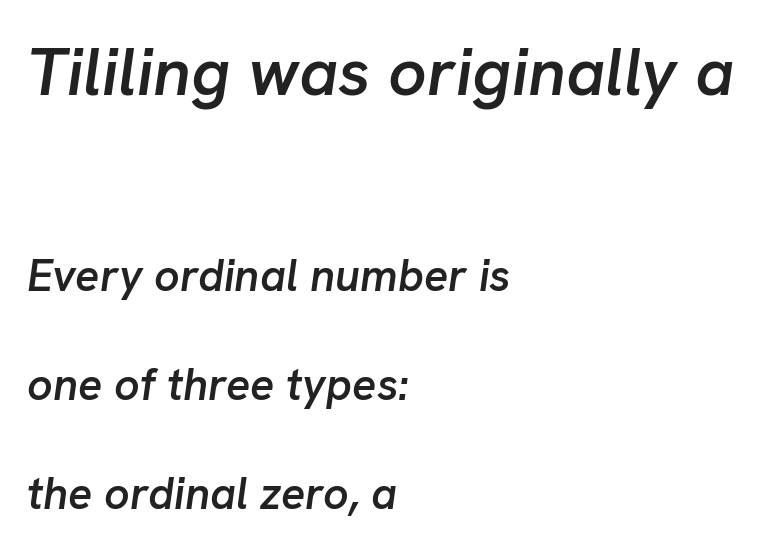
{"italic": "yes", "lean": "right", "slant_degrees": 8, "bold": "semi", "weight": "semibold", "width": "normal", "stroke_contrast": "low", "x_height": "medium", "monospaced": "no", "underline": "no", "align": "left", "line_spacing": "loose", "line_spacing_ratio": 2.42, "letter_spacing": "normal", "letter_spacing_em": 0.0, "larger_block": "first", "size_ratio": 1.51, "glyph_px": 68}
